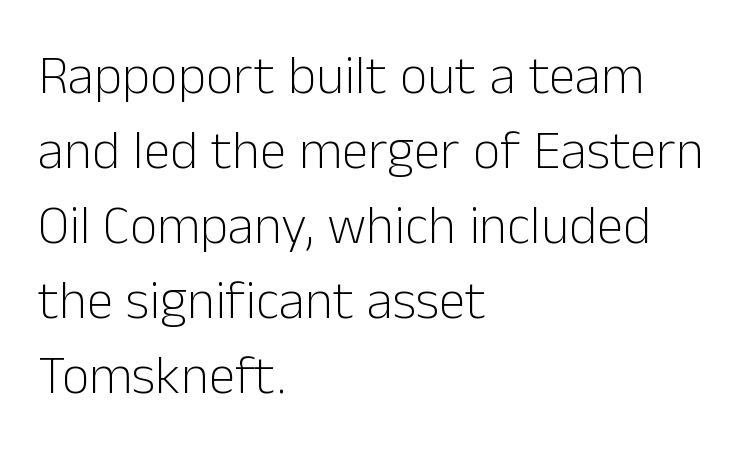
The face used here is a sans, in the tradition of grotesques and geometrics. Interline gaps are of average width in this sample. Think standard paragraph weight, or any step lighter than that. Descender tails drop into unmarked territory. Typeset ragged right — the left edge is the straight one.
